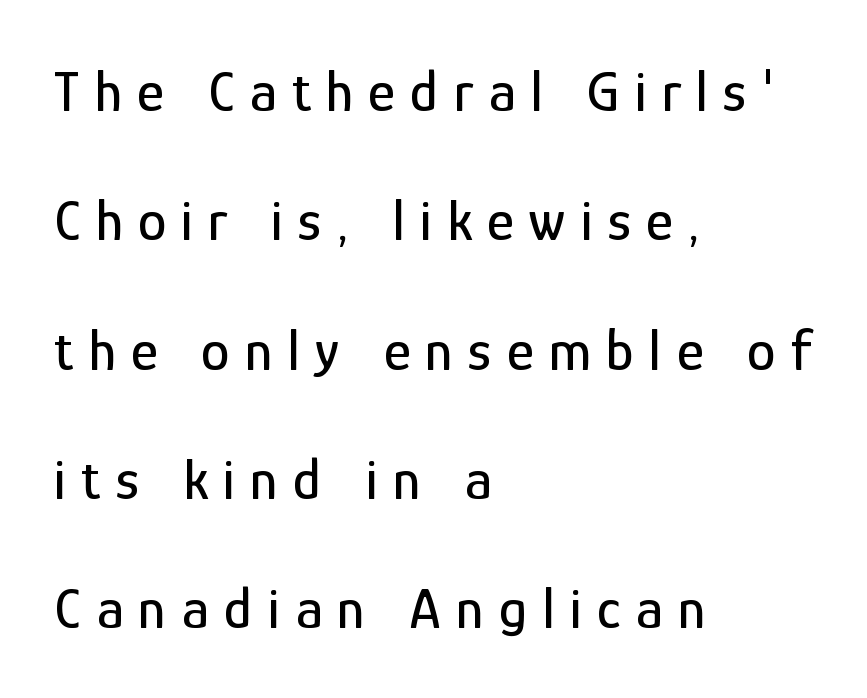
The image shows 58 px condensed sans-serif type, upright; set left-aligned, loose line spacing (2.23x), unusually wide letter spacing (+0.26 em), not underlined; low stroke contrast and a medium x-height.
